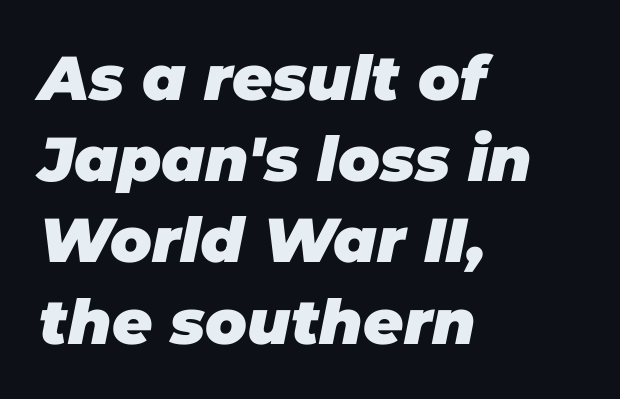
Do the characters align in a grid? No, the font is proportional. The face used here has the dense, thick strokes of a bold. Default kerning and tracking; the words read as compact shapes. Only glyphs here, with clear space below each row. The paragraph has a hard left edge and a soft right edge.
